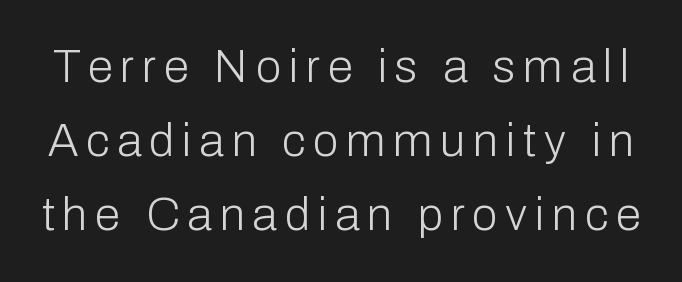
You could not count columns in this text — the font is proportionally spaced. Vertically, the passage feels balanced, rows spaced as you'd expect. To sum up the face: it is a sans, with no serifs. Rendered with straight, roman letterforms.
